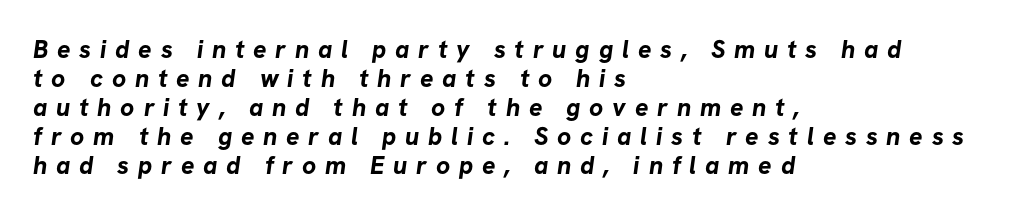
Layout note: lines flush left. The tracking jumps out immediately: characters are airy and widely separated. Rule under the text: the space is simply empty. The strokes are fattened all the way to bold.
